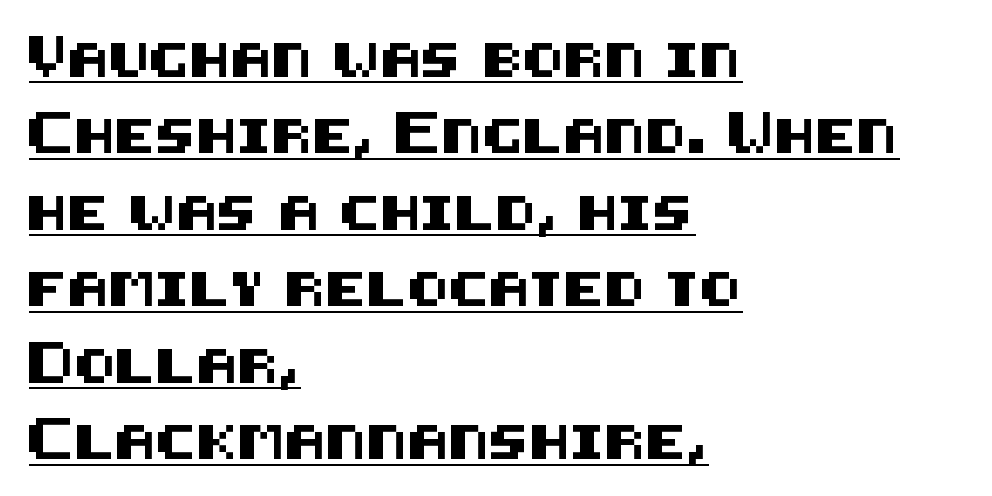
The image shows 34 px sans-serif type, upright; set left-aligned, loose line spacing (2.25x), normal letter spacing, underlined; medium stroke contrast and a large x-height.
